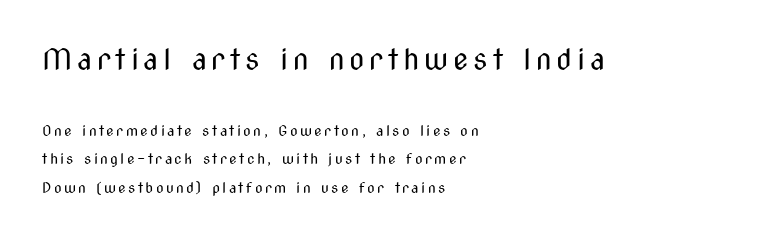
The image shows 28 px regular-weight, condensed sans-serif type, upright; set left-aligned, loose line spacing (2.04x), not underlined; the first (top) block is 2.0x larger; medium stroke contrast and a medium x-height.
